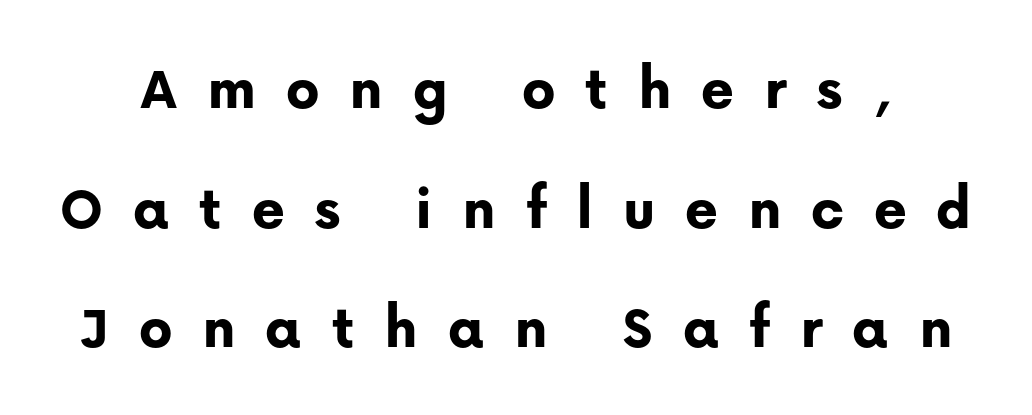
{"serif": "no", "italic": "no", "bold": "yes", "weight": "bold", "width": "normal", "stroke_contrast": "low", "x_height": "medium", "monospaced": "no", "underline": "no", "line_spacing": "loose", "line_spacing_ratio": 1.9, "letter_spacing": "wide", "letter_spacing_em": 0.47, "glyph_px": 63}
